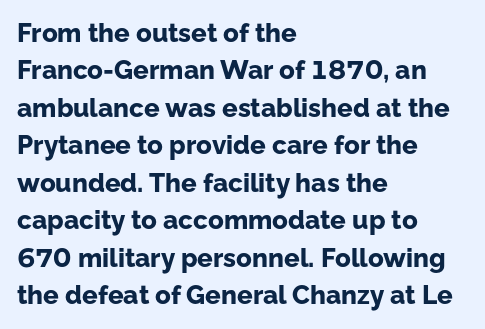
{"italic": "no", "bold": "yes", "underline": "no", "align": "left", "line_spacing": "normal", "line_spacing_ratio": 1.44, "letter_spacing": "normal", "letter_spacing_em": 0.0, "glyph_px": 26}
